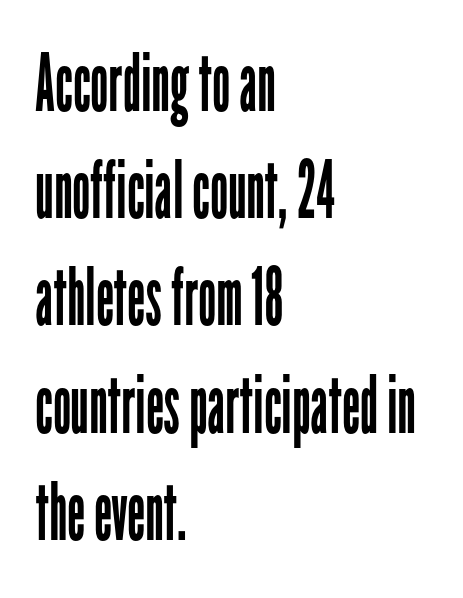
{"serif": "no", "italic": "no", "bold": "no", "weight": "regular", "width": "condensed", "stroke_contrast": "low", "x_height": "medium", "monospaced": "no", "underline": "no", "align": "left", "line_spacing": "normal", "line_spacing_ratio": 1.34, "letter_spacing": "normal", "letter_spacing_em": 0.0, "glyph_px": 80}
